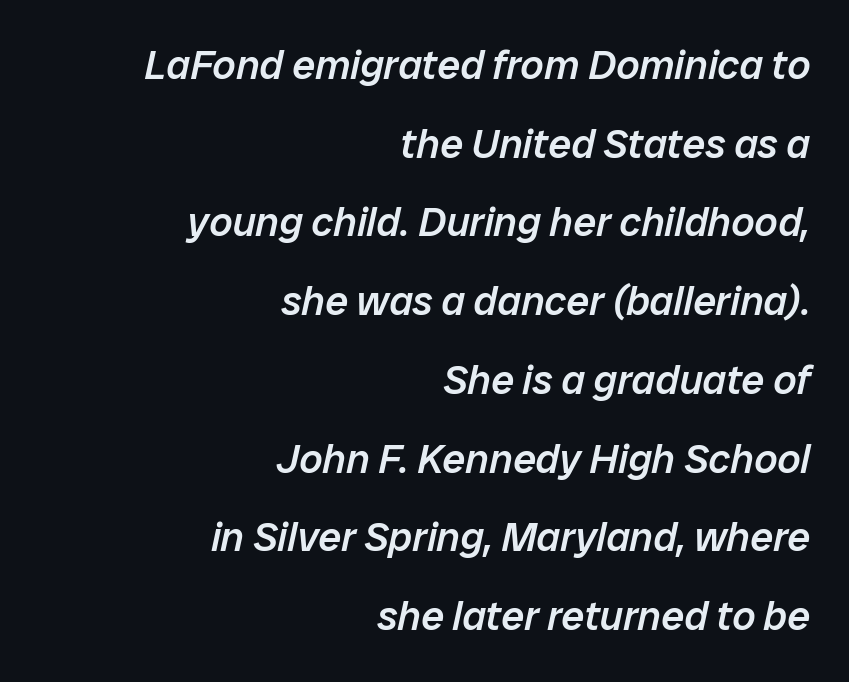
{"italic": "yes", "lean": "right", "slant_degrees": 12, "bold": "semi", "weight": "semibold", "width": "normal", "stroke_contrast": "low", "x_height": "medium", "monospaced": "no", "underline": "no", "align": "right", "line_spacing": "loose", "line_spacing_ratio": 1.92, "letter_spacing": "normal", "letter_spacing_em": 0.0, "glyph_px": 41}
